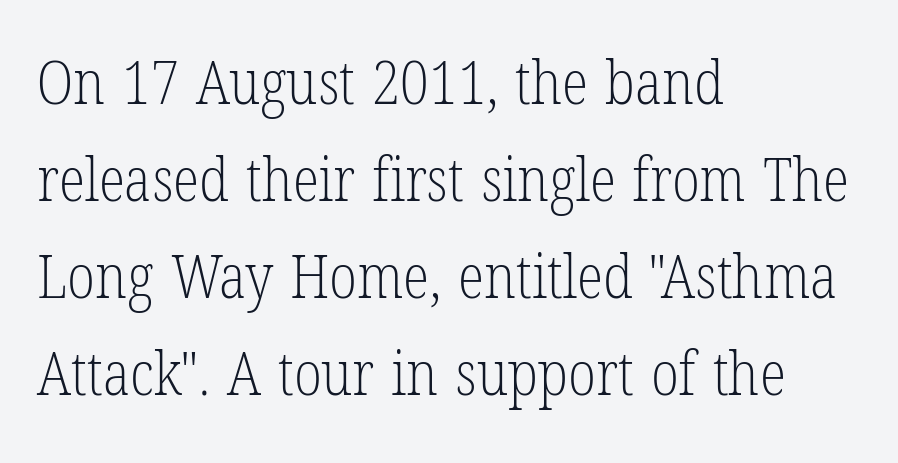
The image shows 61 px light, condensed serif type, upright; set left-aligned, normal line spacing (1.59x), normal letter spacing, not underlined; low stroke contrast and a medium x-height.
